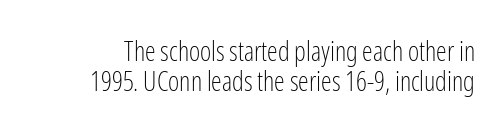
Q: Is the text bold? A: No.
Q: Is the text italic (slanted)? A: No, it is upright.
Q: Is the text underlined? A: No.
Q: Is the spacing between letters normal or unusually wide? A: Normal.
Q: Is the spacing between lines tight, normal or loose? A: Tight.
